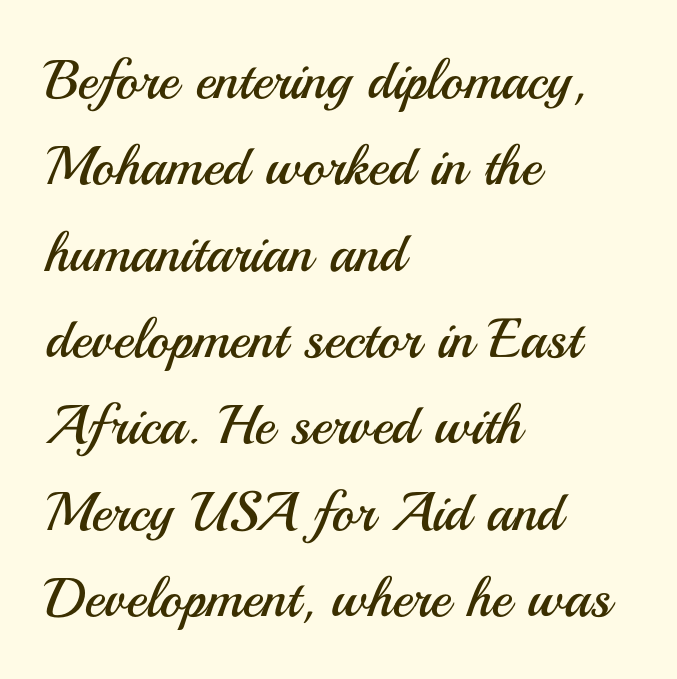
Anything drawn beneath the words? Only blank space. In terms of letterspacing, this is plain default setting. The passage shown is not bold in any degree. If you measured baseline to baseline, you'd find a middling distance.
